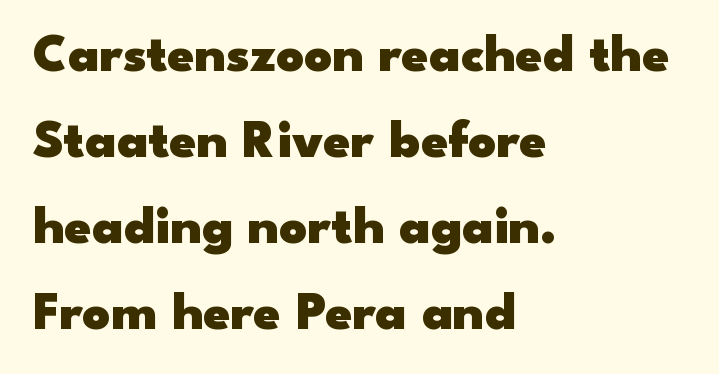
{"serif": "no", "italic": "no", "bold": "yes", "weight": "heavy", "width": "wide", "stroke_contrast": "low", "x_height": "small", "monospaced": "no", "underline": "no", "align": "left", "line_spacing": "normal", "line_spacing_ratio": 1.59, "letter_spacing": "normal", "letter_spacing_em": 0.0, "glyph_px": 54}
